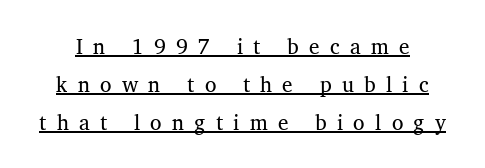
Quick note: underline on. The cut favours lightness, reaching ordinary text weight at its darkest. Honestly, the letter spacing is so wide it's the main thing you notice.
